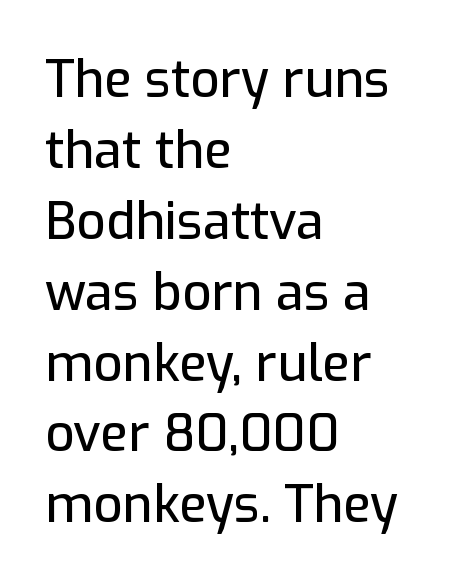
The image shows 51 px sans-serif type, upright; set left-aligned, normal line spacing (1.39x), normal letter spacing, not underlined; low stroke contrast and a medium x-height.
